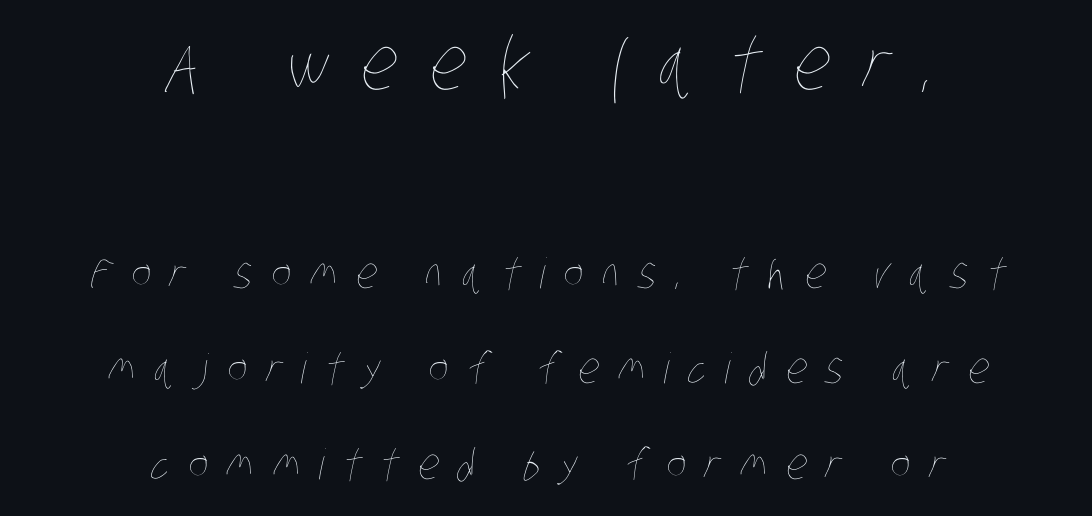
Q: Is the text bold? A: No.
Q: Is the text underlined? A: No.
Q: How is the paragraph aligned? A: Centered.
Q: Is the spacing between letters normal or unusually wide? A: Unusually wide.
Q: Is the spacing between lines tight, normal or loose? A: Loose.
Q: Which block of text is set in a larger size, the first (top) or the second (bottom)? A: The first (top) one.
Q: Width (condensed, normal, or wide)? A: Condensed.
Q: Stroke contrast? A: Low.
Q: x-height? A: Large.
Q: Monospaced? A: No.
